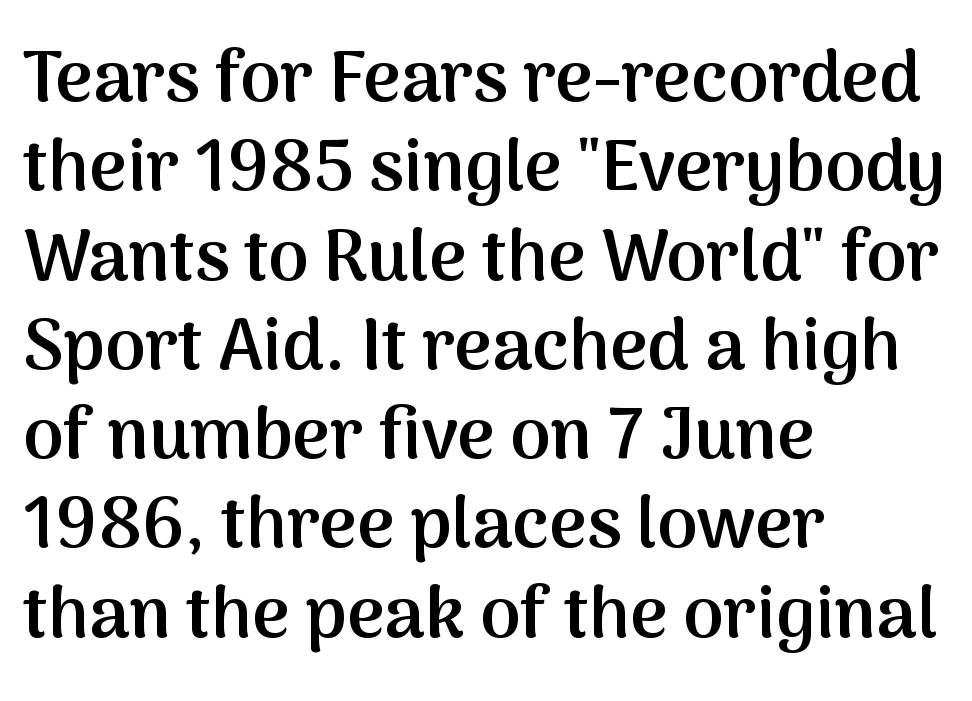
The image shows 72 px semibold sans-serif type, upright; set left-aligned, line spacing 1.24x, normal letter spacing, not underlined; medium stroke contrast and a medium x-height.
